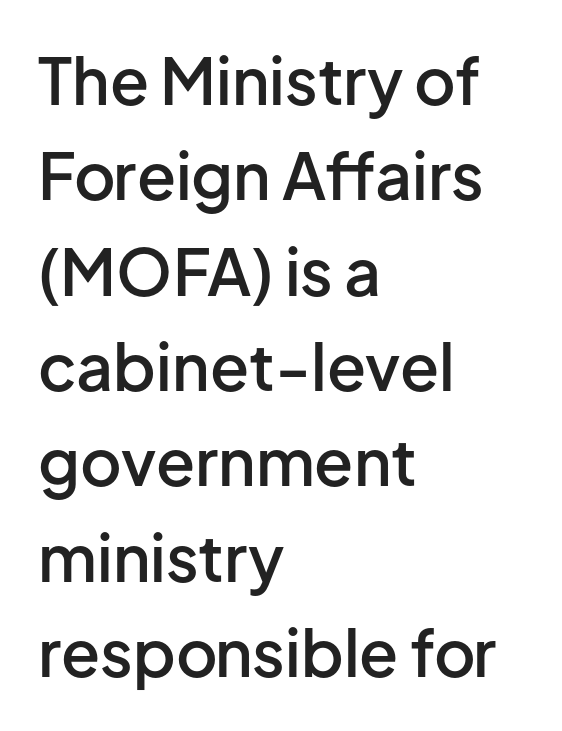
The letters stand upright; this is a roman face. The characters display no serif detailing; their extremities are plain. The rendering uses natural spacing where letterforms have individual widths. The strip under each line holds only bare page. How would I describe the line gaps? Plain and ordinary.
